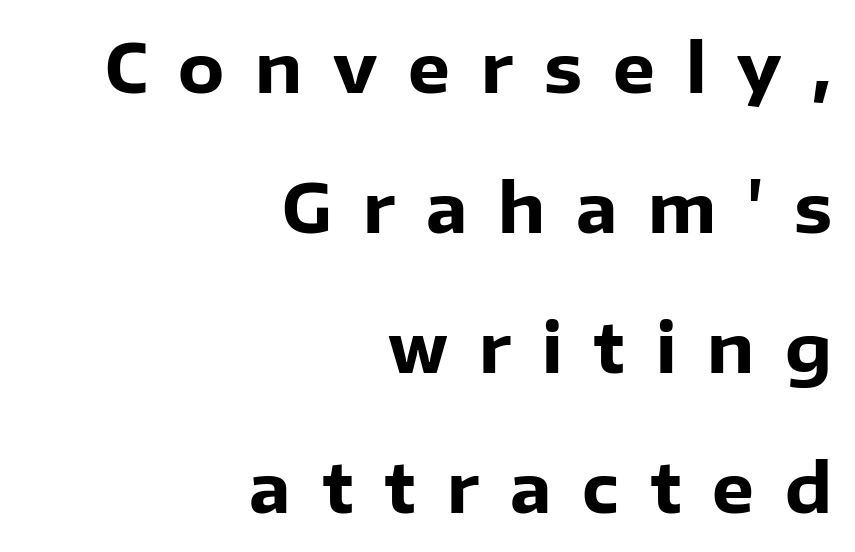
{"serif": "no", "italic": "no", "bold": "yes", "weight": "heavy", "width": "normal", "stroke_contrast": "low", "x_height": "medium", "monospaced": "no", "underline": "no", "align": "right", "line_spacing": "loose", "line_spacing_ratio": 2.09, "letter_spacing": "wide", "letter_spacing_em": 0.46, "glyph_px": 67}
